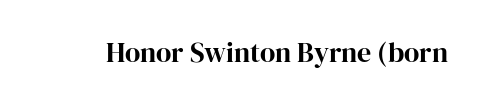
{"serif": "yes", "italic": "no", "width": "normal", "stroke_contrast": "high", "x_height": "medium", "monospaced": "no", "underline": "no", "letter_spacing": "normal", "letter_spacing_em": 0.0, "glyph_px": 28}
